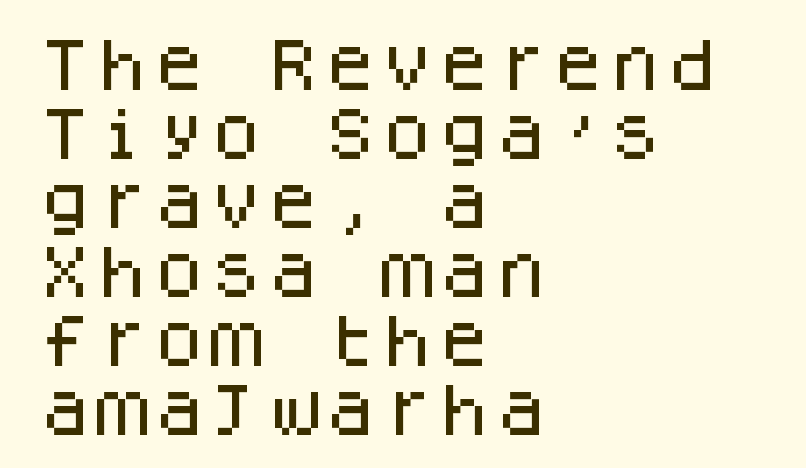
{"serif": "no", "italic": "no", "width": "normal", "stroke_contrast": "low", "x_height": "large", "monospaced": "yes", "underline": "no", "align": "left", "line_spacing_ratio": 1.21, "letter_spacing": "normal", "letter_spacing_em": 0.0, "glyph_px": 57}
